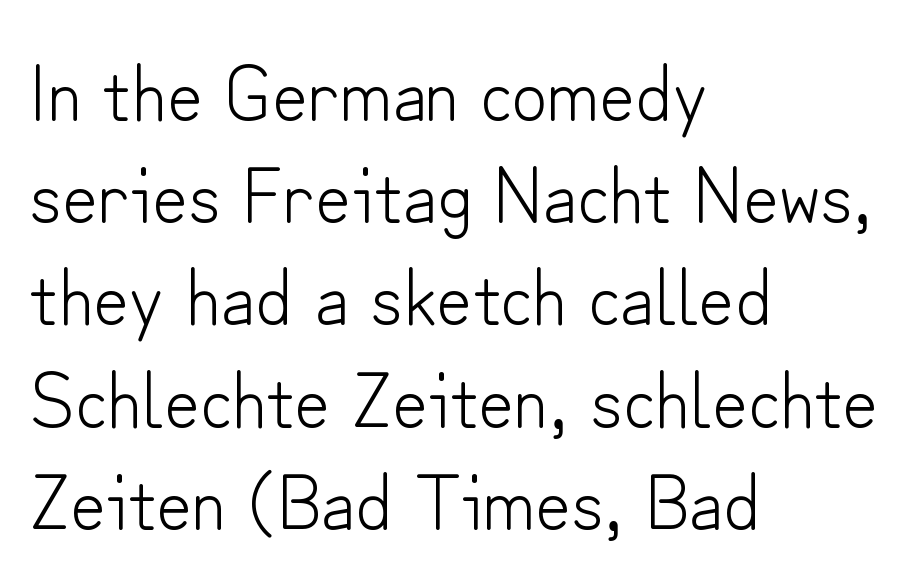
Q: Is the text bold? A: No.
Q: Is the text italic (slanted)? A: No, it is upright.
Q: Is the typeface a serif or a sans-serif typeface? A: Sans-serif.
Q: Is the text underlined? A: No.
Q: How is the paragraph aligned? A: Left-aligned.
Q: Is the spacing between letters normal or unusually wide? A: Normal.
Q: Is the spacing between lines tight, normal or loose? A: Normal.
Q: Width (condensed, normal, or wide)? A: Normal.
Q: Stroke contrast? A: Low.
Q: x-height? A: Small.
Q: Monospaced? A: No.
